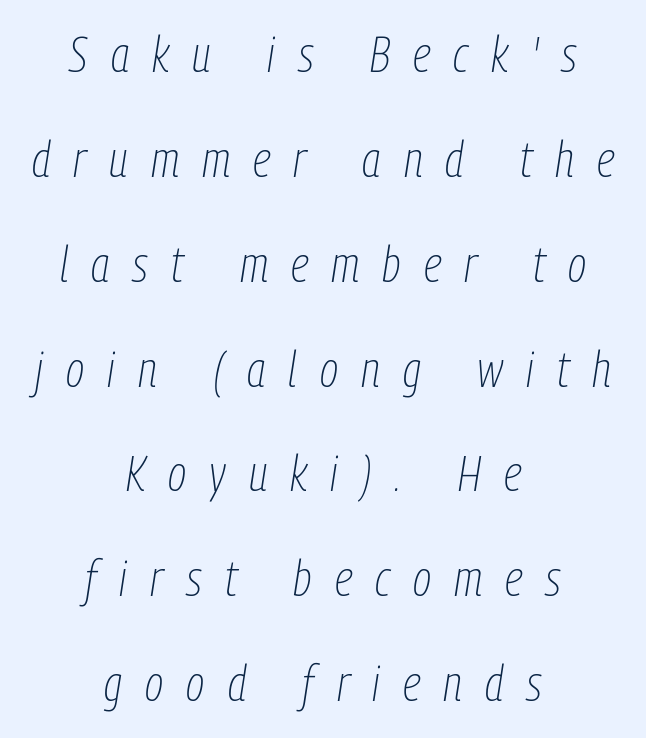
Q: Is the text bold? A: No.
Q: Is the text italic (slanted)? A: Yes, it leans right by about 9 degrees.
Q: Is the text underlined? A: No.
Q: How is the paragraph aligned? A: Centered.
Q: Is the spacing between letters normal or unusually wide? A: Unusually wide.
Q: Is the spacing between lines tight, normal or loose? A: Loose.
Q: Width (condensed, normal, or wide)? A: Condensed.
Q: Stroke contrast? A: Low.
Q: x-height? A: Medium.
Q: Monospaced? A: No.
